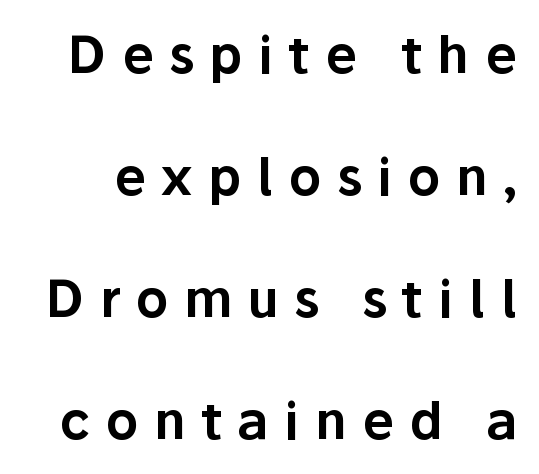
{"serif": "no", "italic": "no", "width": "normal", "stroke_contrast": "low", "x_height": "medium", "monospaced": "no", "underline": "no", "line_spacing": "loose", "line_spacing_ratio": 2.39, "letter_spacing": "wide", "letter_spacing_em": 0.3, "glyph_px": 51}
